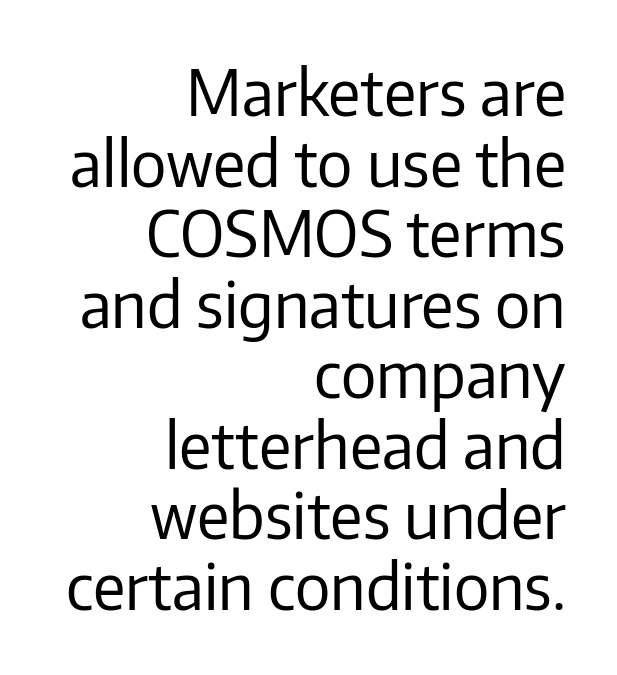
Students, note that the glyphs here touch the page at normal intervals. Nothing sits at the stroke ends, so this counts as sans-serif. Is this a fixed-width face? No — the glyphs have proportional, varying widths. These lines were composed using upright roman letters. Every row of glyphs terminates at an identical x-position on the right.
